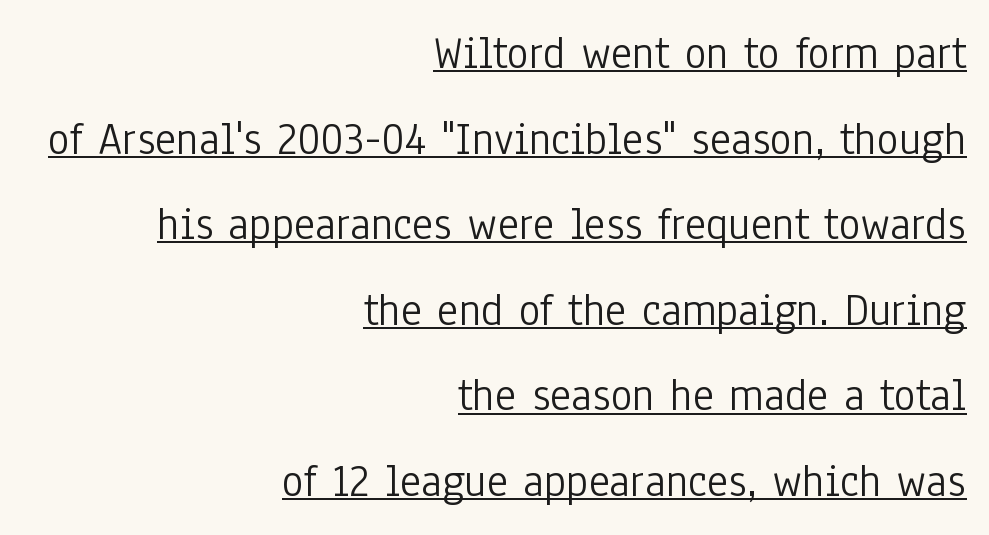
Q: Is the text bold? A: No.
Q: Is the text italic (slanted)? A: No, it is upright.
Q: Is the typeface a serif or a sans-serif typeface? A: Sans-serif.
Q: Is the text underlined? A: Yes.
Q: How is the paragraph aligned? A: Right-aligned.
Q: Is the spacing between letters normal or unusually wide? A: Normal.
Q: Width (condensed, normal, or wide)? A: Condensed.
Q: Stroke contrast? A: Low.
Q: x-height? A: Medium.
Q: Monospaced? A: No.
